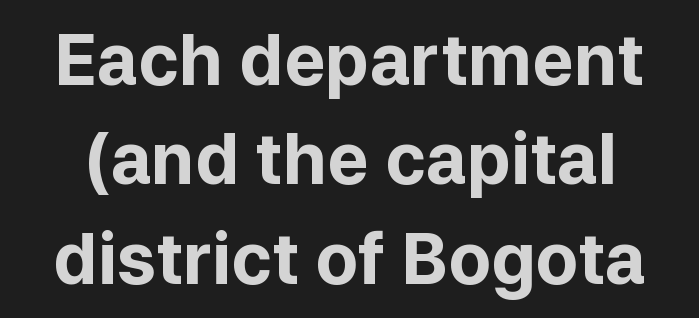
{"serif": "no", "italic": "no", "bold": "yes", "weight": "bold", "width": "normal", "stroke_contrast": "low", "x_height": "medium", "monospaced": "no", "underline": "no", "line_spacing": "normal", "line_spacing_ratio": 1.42, "letter_spacing": "normal", "letter_spacing_em": 0.0, "glyph_px": 70}
